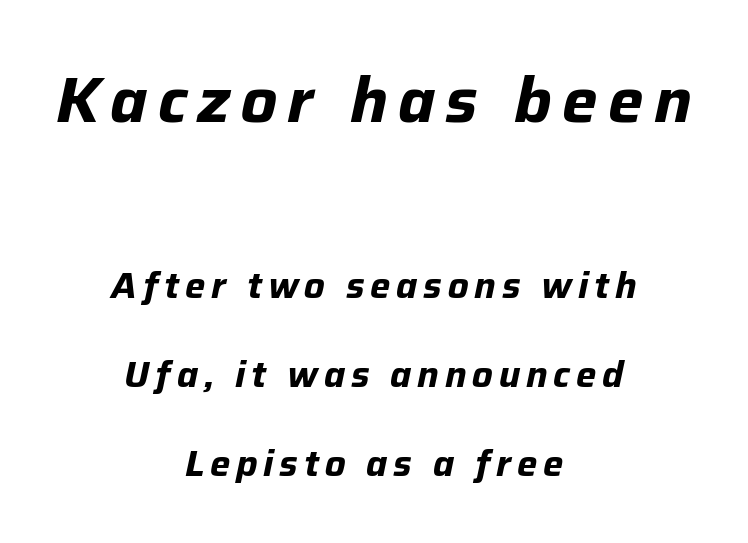
Q: Is the text bold? A: Yes.
Q: Is the text italic (slanted)? A: Yes, it leans right by about 12 degrees.
Q: Is the text underlined? A: No.
Q: How is the paragraph aligned? A: Centered.
Q: Is the spacing between lines tight, normal or loose? A: Loose.
Q: Which block of text is set in a larger size, the first (top) or the second (bottom)? A: The first (top) one.
Q: Width (condensed, normal, or wide)? A: Normal.
Q: Stroke contrast? A: Low.
Q: x-height? A: Medium.
Q: Monospaced? A: No.
